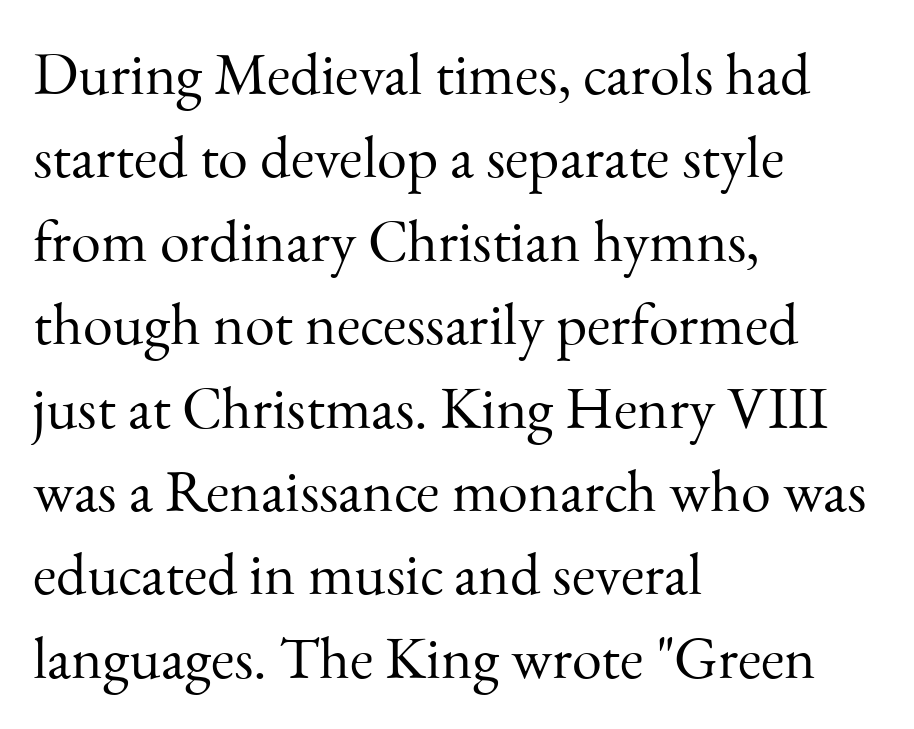
The image shows 60 px light serif type, upright; set left-aligned, normal line spacing (1.39x), normal letter spacing, not underlined; medium stroke contrast and a small x-height.
